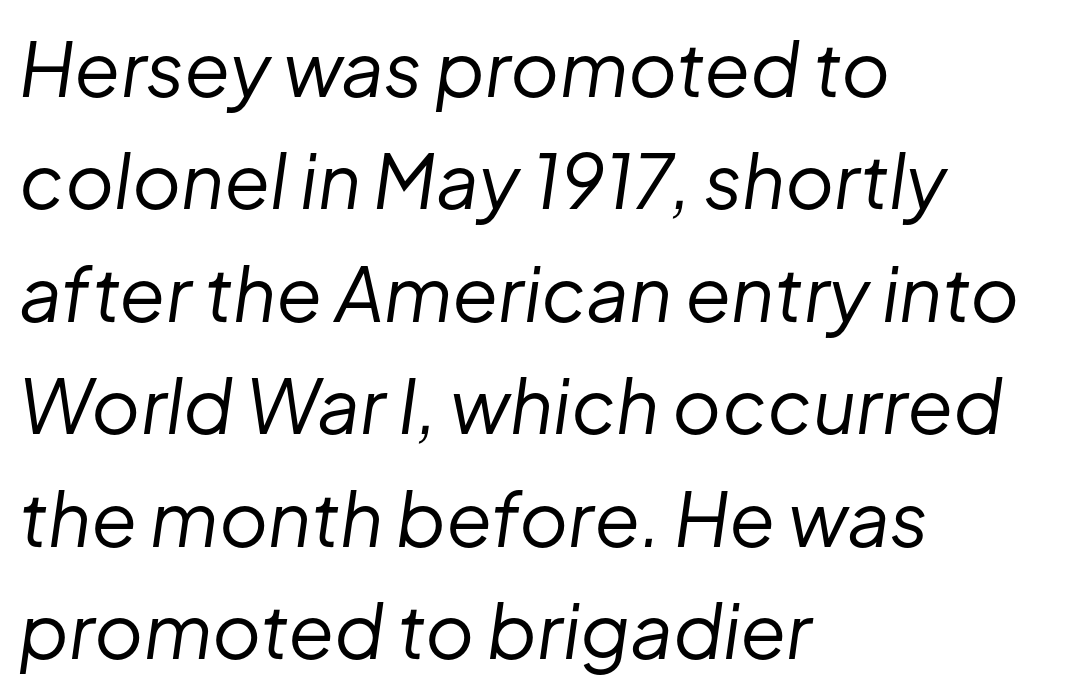
The paragraph has a hard left edge and a soft right edge. Horizontal bands of white between lines are of average thickness. An italicized treatment has been applied to the whole sample. Unbolded letterforms with no extra heft. Only glyphs here, with clear space below each row.
